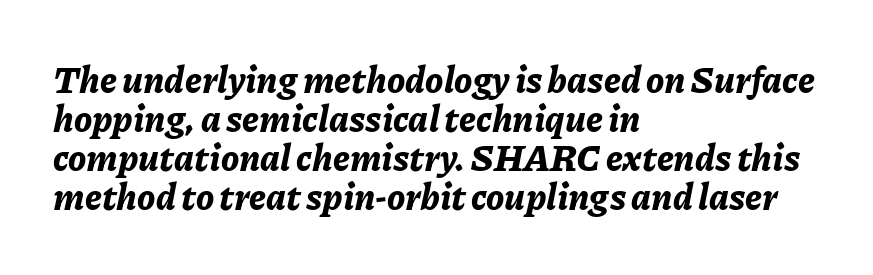
The image shows 36 px bold type, italic (leaning right); set left-aligned, tight line spacing (1.08x), normal letter spacing, not underlined; low stroke contrast and a medium x-height.
